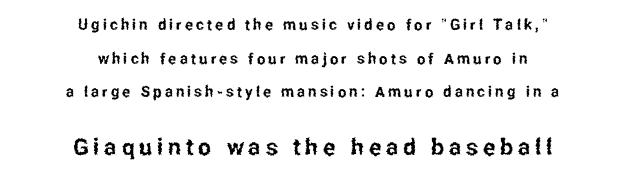
Q: Is the text italic (slanted)? A: No, it is upright.
Q: Is the text underlined? A: No.
Q: How is the paragraph aligned? A: Centered.
Q: Is the spacing between letters normal or unusually wide? A: Unusually wide.
Q: Is the spacing between lines tight, normal or loose? A: Loose.
Q: Which block of text is set in a larger size, the first (top) or the second (bottom)? A: The second (bottom) one.
